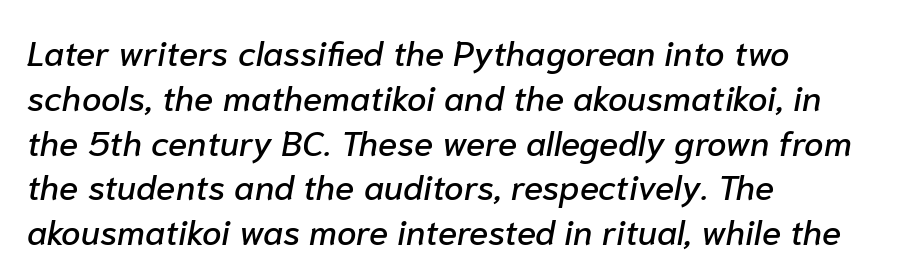
The image shows 35 px text type, italic (leaning right); set left-aligned, normal line spacing (1.28x), normal letter spacing, not underlined; low stroke contrast and a medium x-height.
